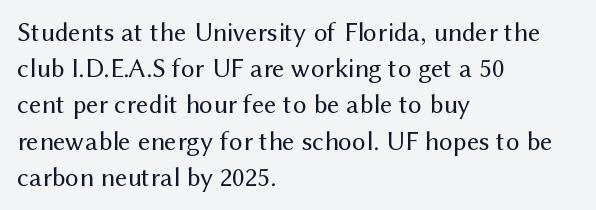
Q: Is the text bold? A: No.
Q: Is the text italic (slanted)? A: No, it is upright.
Q: Is the text underlined? A: No.
Q: How is the paragraph aligned? A: Left-aligned.
Q: Is the spacing between letters normal or unusually wide? A: Normal.
Q: Is the spacing between lines tight, normal or loose? A: Normal.
